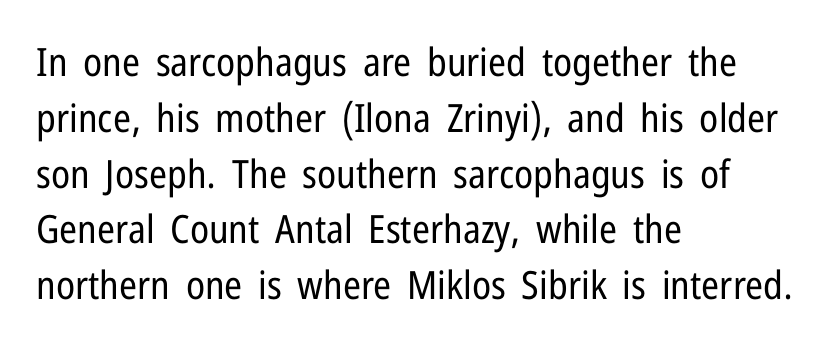
The image shows 39 px regular-weight, condensed sans-serif type, upright; set left-aligned, normal line spacing (1.43x), normal letter spacing, not underlined; low stroke contrast and a medium x-height.
